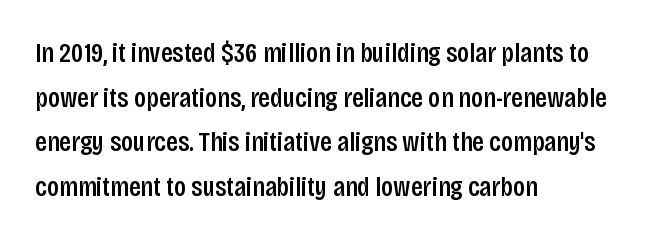
Q: Is the text bold? A: Semi-bold.
Q: Is the text italic (slanted)? A: No, it is upright.
Q: Is the typeface a serif or a sans-serif typeface? A: Sans-serif.
Q: Is the text underlined? A: No.
Q: How is the paragraph aligned? A: Left-aligned.
Q: Is the spacing between letters normal or unusually wide? A: Normal.
Q: Is the spacing between lines tight, normal or loose? A: Normal.
Q: Width (condensed, normal, or wide)? A: Condensed.
Q: Stroke contrast? A: Low.
Q: x-height? A: Large.
Q: Monospaced? A: No.
